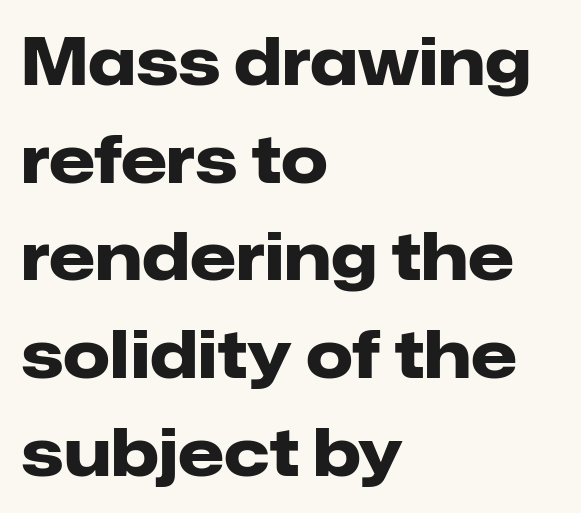
Q: Is the text bold? A: Yes.
Q: Is the text italic (slanted)? A: No, it is upright.
Q: Is the typeface a serif or a sans-serif typeface? A: Sans-serif.
Q: Is the text underlined? A: No.
Q: How is the paragraph aligned? A: Left-aligned.
Q: Is the spacing between letters normal or unusually wide? A: Normal.
Q: Is the spacing between lines tight, normal or loose? A: Normal.
Q: Width (condensed, normal, or wide)? A: Normal.
Q: Stroke contrast? A: Low.
Q: x-height? A: Medium.
Q: Monospaced? A: No.
